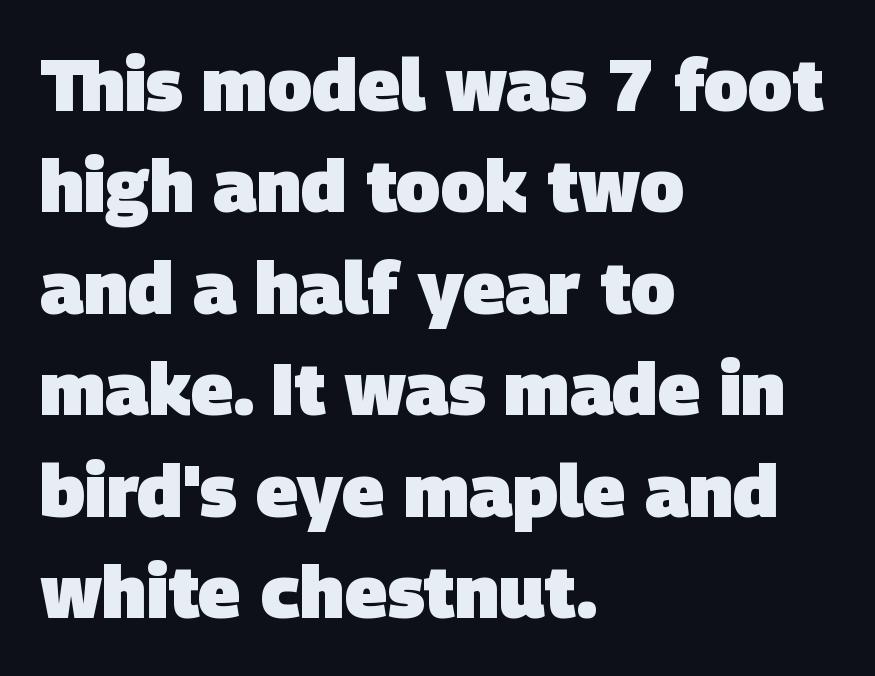
Q: Is the text bold? A: Yes.
Q: Is the typeface a serif or a sans-serif typeface? A: Sans-serif.
Q: Is the text underlined? A: No.
Q: How is the paragraph aligned? A: Left-aligned.
Q: Is the spacing between letters normal or unusually wide? A: Normal.
Q: Is the spacing between lines tight, normal or loose? A: Normal.
Q: Width (condensed, normal, or wide)? A: Normal.
Q: Stroke contrast? A: Low.
Q: x-height? A: Large.
Q: Monospaced? A: No.
